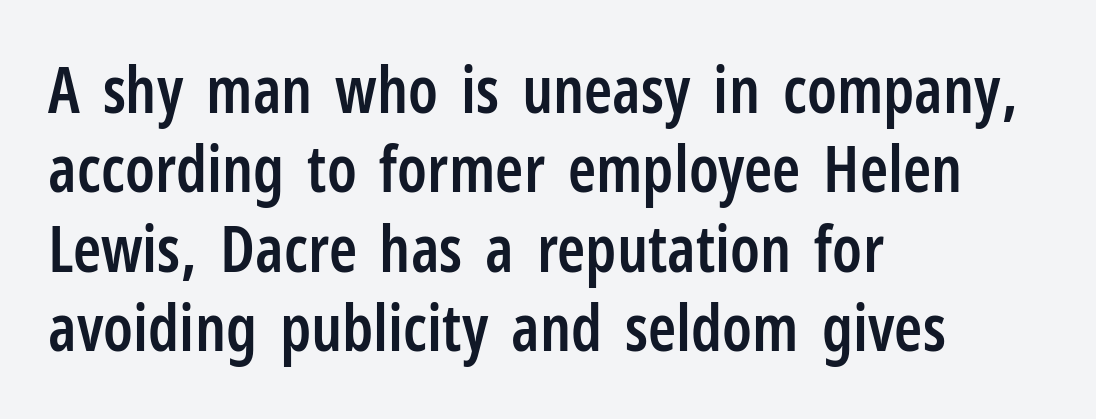
Q: Is the text bold? A: Semi-bold.
Q: Is the text italic (slanted)? A: No, it is upright.
Q: Is the typeface a serif or a sans-serif typeface? A: Sans-serif.
Q: Is the text underlined? A: No.
Q: How is the paragraph aligned? A: Left-aligned.
Q: Is the spacing between letters normal or unusually wide? A: Normal.
Q: Width (condensed, normal, or wide)? A: Condensed.
Q: Stroke contrast? A: Low.
Q: x-height? A: Medium.
Q: Monospaced? A: No.
